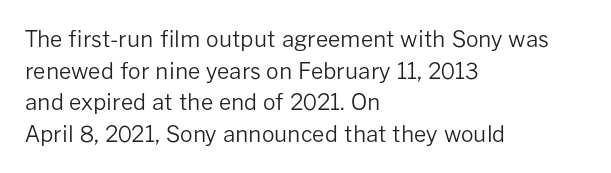
Q: Is the text bold? A: No.
Q: Is the text italic (slanted)? A: No, it is upright.
Q: Is the text underlined? A: No.
Q: How is the paragraph aligned? A: Left-aligned.
Q: Is the spacing between letters normal or unusually wide? A: Normal.
Q: Is the spacing between lines tight, normal or loose? A: Normal.
